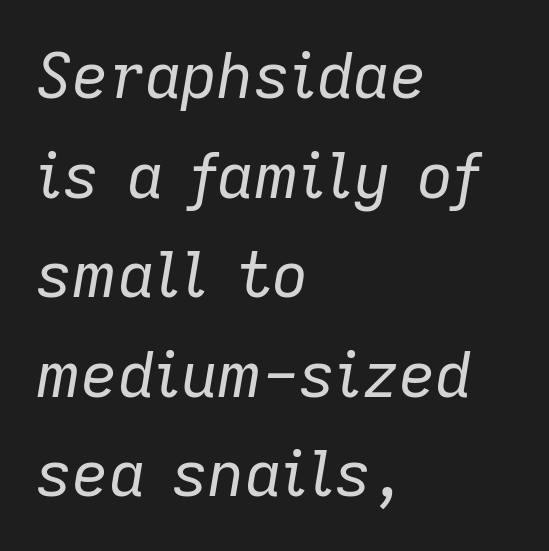
Horizontal bands of white between lines are of average thickness. Unmarked baselines from the first word to the last. The passage shown is typed in a proportional face where columns would drift. The typesetting does not lean heavy: it is not bold.
